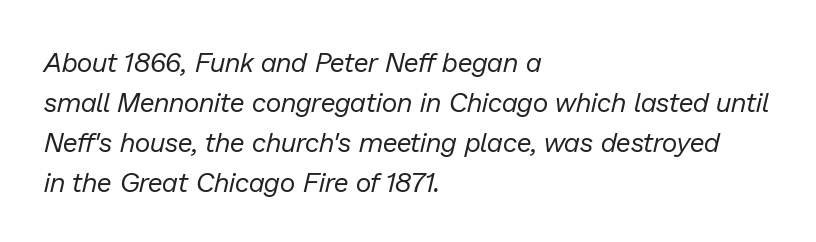
The image shows 27 px text type, italic (leaning right); set left-aligned, normal line spacing (1.48x), normal letter spacing, not underlined.
